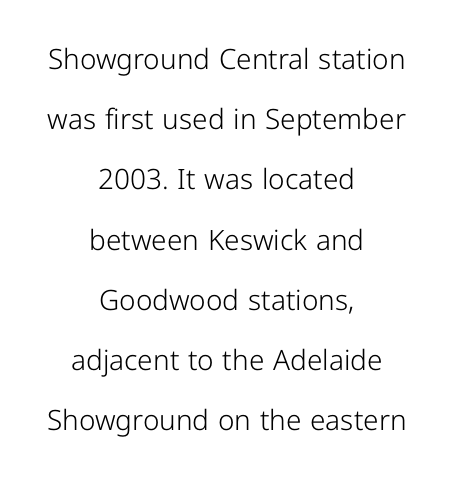
Descender tails drop into unmarked territory. A typesetter would call this leading open, well beyond the default. The passage shown is typed in a proportional face where columns would drift. In terms of letterspacing, this is plain default setting.
